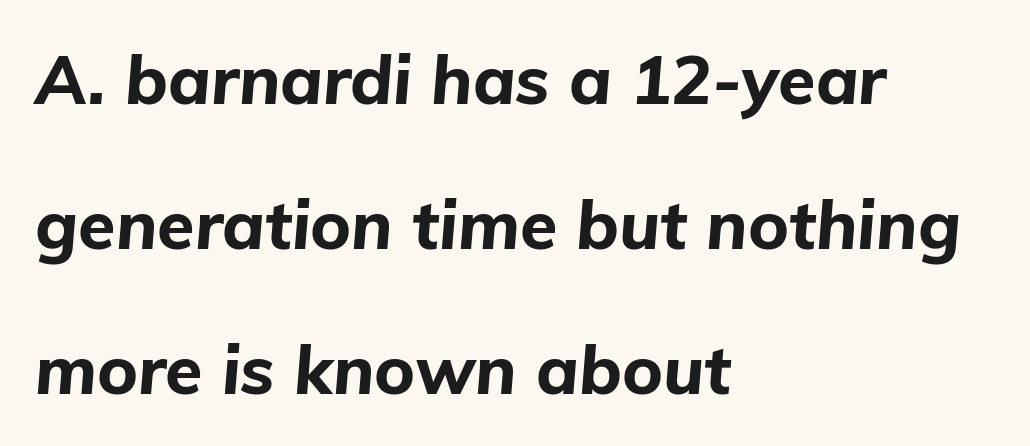
{"italic": "yes", "lean": "right", "slant_degrees": 5, "bold": "yes", "weight": "bold", "width": "normal", "stroke_contrast": "low", "x_height": "medium", "monospaced": "no", "underline": "no", "align": "left", "line_spacing": "loose", "line_spacing_ratio": 2.13, "letter_spacing": "normal", "letter_spacing_em": 0.0, "glyph_px": 68}
